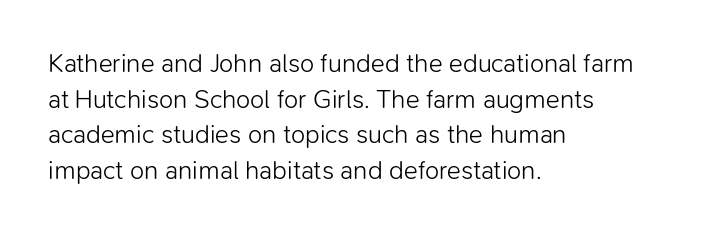
Q: Is the text bold? A: No.
Q: Is the text italic (slanted)? A: No, it is upright.
Q: Is the text underlined? A: No.
Q: How is the paragraph aligned? A: Left-aligned.
Q: Is the spacing between letters normal or unusually wide? A: Normal.
Q: Is the spacing between lines tight, normal or loose? A: Normal.
